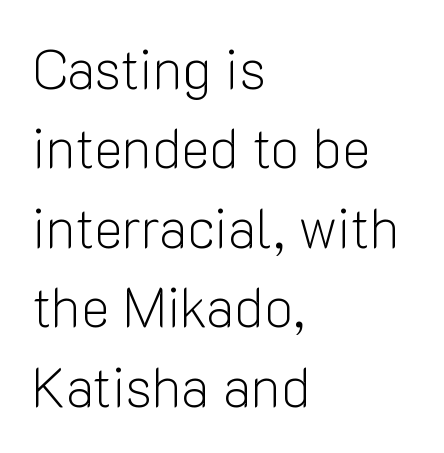
Plain, unruled lines of type. This is not heavy type; no bold has been used. Quick note: not italic, upright. Each letter keeps its own natural width here, so spacing adapts to shape. Each line starts at the same left margin while the right side varies.
